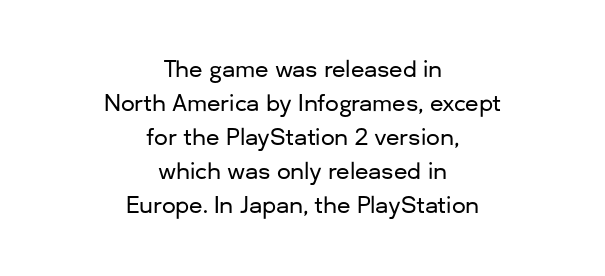
{"italic": "no", "underline": "no", "align": "center", "line_spacing": "normal", "line_spacing_ratio": 1.55, "letter_spacing": "normal", "letter_spacing_em": 0.0, "glyph_px": 22}
